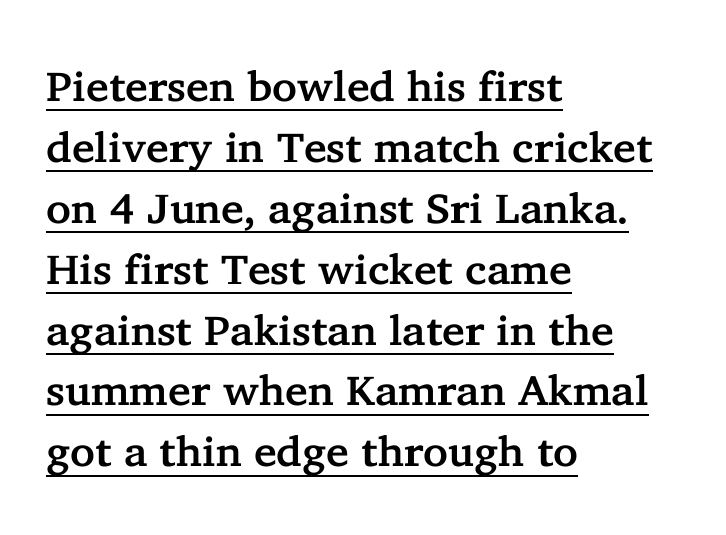
The image shows 42 px serif type, upright; set left-aligned, normal line spacing (1.45x), normal letter spacing, underlined; low stroke contrast and a medium x-height.
